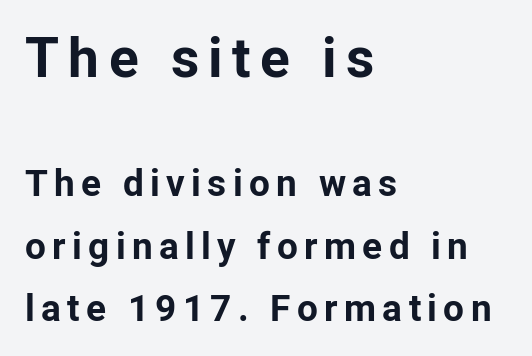
The rows are spaced the way most documents space them. Descender tails drop into unmarked territory. Compared with a centered layout, this one pins lines to the left instead. Scale decreases going downward across the two blocks. Observe the absence of serifs on each vertical stroke in this sample.
